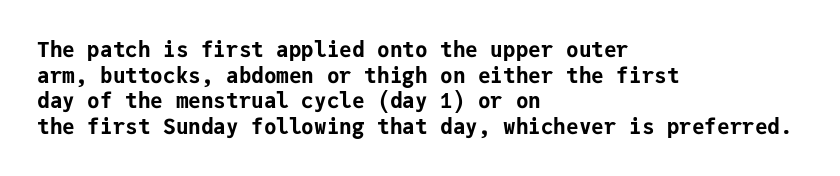
{"italic": "no", "bold": "yes", "underline": "no", "align": "left", "line_spacing_ratio": 1.22, "letter_spacing": "normal", "letter_spacing_em": 0.0, "glyph_px": 21}
